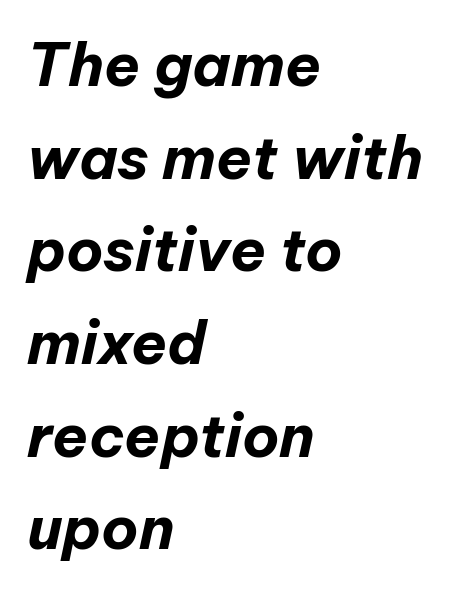
Q: Is the text bold? A: Yes.
Q: Is the text italic (slanted)? A: Yes, it leans right by about 12 degrees.
Q: Is the text underlined? A: No.
Q: How is the paragraph aligned? A: Left-aligned.
Q: Is the spacing between letters normal or unusually wide? A: Normal.
Q: Is the spacing between lines tight, normal or loose? A: Normal.
Q: Width (condensed, normal, or wide)? A: Normal.
Q: Stroke contrast? A: Low.
Q: x-height? A: Medium.
Q: Monospaced? A: No.
